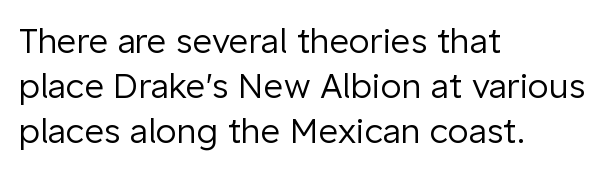
Q: Is the text bold? A: No.
Q: Is the text italic (slanted)? A: No, it is upright.
Q: Is the typeface a serif or a sans-serif typeface? A: Sans-serif.
Q: Is the text underlined? A: No.
Q: How is the paragraph aligned? A: Left-aligned.
Q: Is the spacing between letters normal or unusually wide? A: Normal.
Q: Is the spacing between lines tight, normal or loose? A: Normal.
Q: Width (condensed, normal, or wide)? A: Normal.
Q: Stroke contrast? A: Low.
Q: x-height? A: Medium.
Q: Monospaced? A: No.
